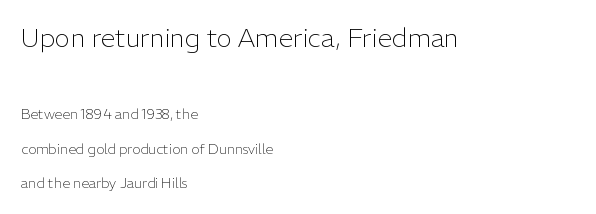
The composition opens big and finishes small. No letter is thick-stroked: the sample isn't bold. Vertical spacing — loose. These lines are set flush left with a ragged right edge. The space beneath each line is pristine and unruled.
